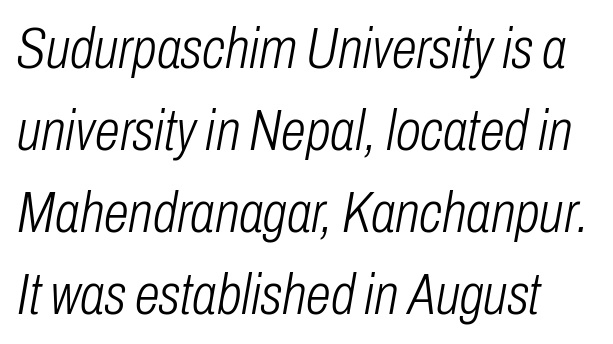
{"italic": "yes", "lean": "right", "slant_degrees": 10, "bold": "no", "weight": "light", "width": "condensed", "stroke_contrast": "low", "x_height": "medium", "monospaced": "no", "underline": "no", "line_spacing": "normal", "line_spacing_ratio": 1.44, "letter_spacing": "normal", "letter_spacing_em": 0.0, "glyph_px": 57}
